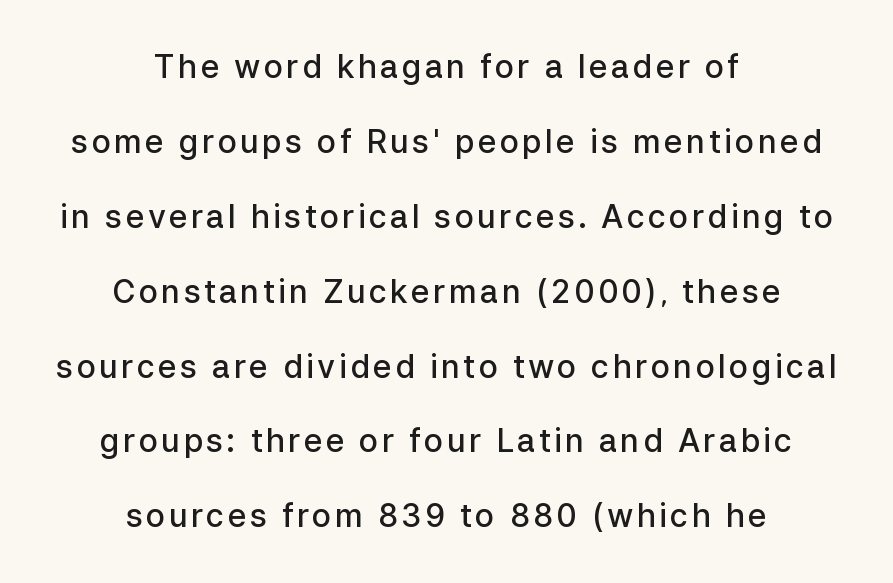
{"serif": "no", "italic": "no", "bold": "semi", "weight": "semibold", "width": "normal", "stroke_contrast": "low", "x_height": "medium", "monospaced": "no", "underline": "no", "align": "center", "line_spacing": "loose", "line_spacing_ratio": 2.34, "glyph_px": 32}
